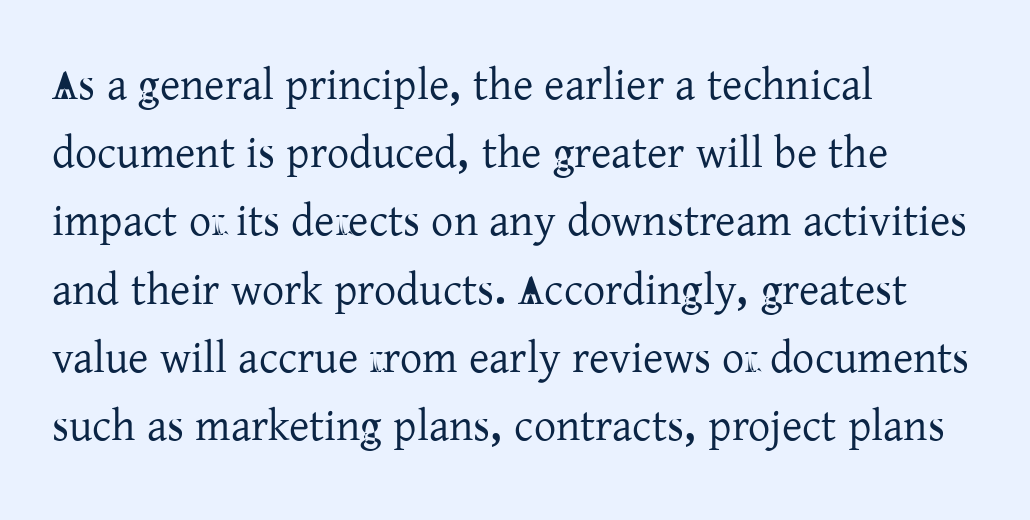
Q: Is the text italic (slanted)? A: No, it is upright.
Q: Is the typeface a serif or a sans-serif typeface? A: Serif.
Q: Is the text underlined? A: No.
Q: How is the paragraph aligned? A: Left-aligned.
Q: Is the spacing between letters normal or unusually wide? A: Normal.
Q: Is the spacing between lines tight, normal or loose? A: Normal.
Q: Width (condensed, normal, or wide)? A: Normal.
Q: Stroke contrast? A: Low.
Q: x-height? A: Medium.
Q: Monospaced? A: No.
